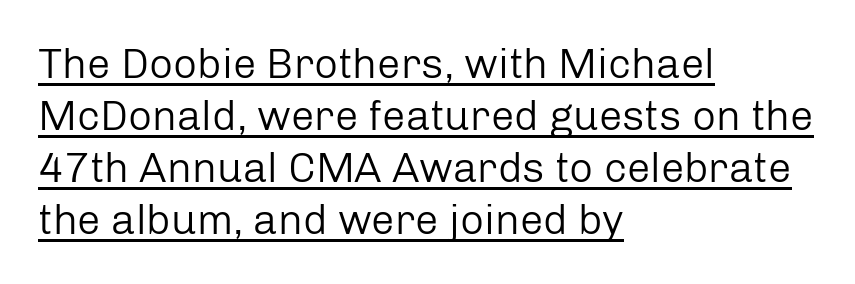
The letters advance in unequal steps, a hallmark of proportional type. Stem width sits at or under what a default text font uses. Caption: multi-line text, flush left, ragged right. A typesetter would mark this as roman, not italic.
